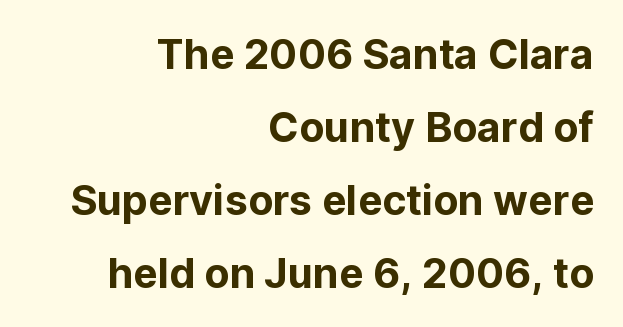
{"serif": "no", "italic": "no", "width": "normal", "stroke_contrast": "low", "x_height": "medium", "monospaced": "no", "underline": "no", "align": "right", "line_spacing_ratio": 1.78, "letter_spacing": "normal", "letter_spacing_em": 0.0, "glyph_px": 41}
